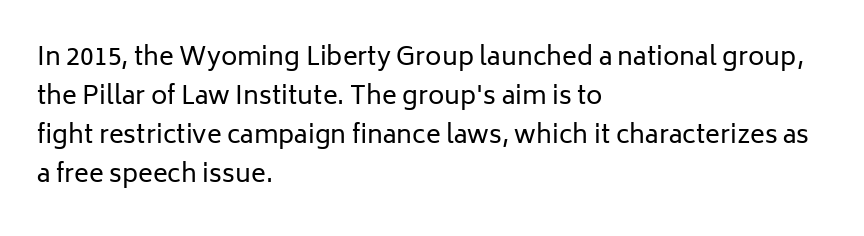
The space between consecutive lines is moderate. In terms of letterspacing, this is plain default setting. This rendering features lettering with no underline. Is the stroke heavy? The answer is a plain regular-or-lighter.
